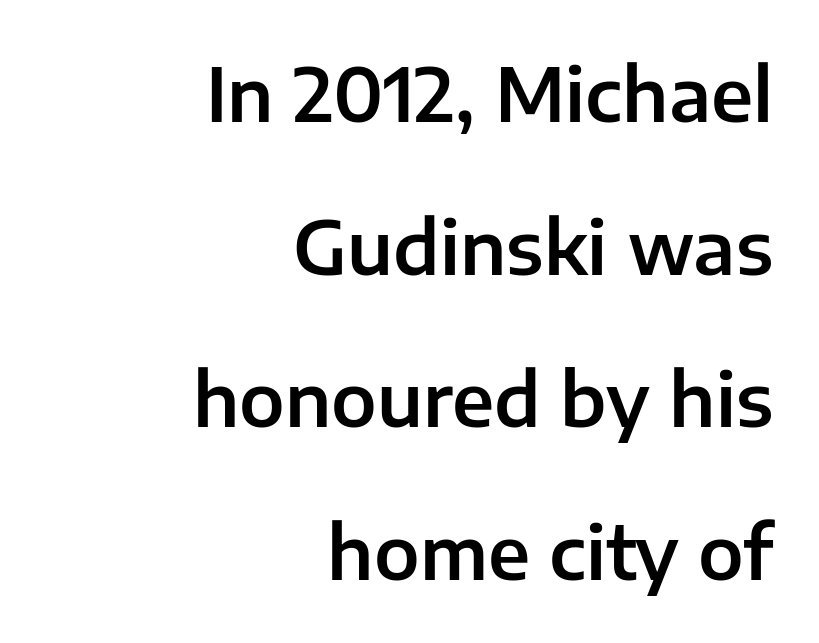
Q: Is the text italic (slanted)? A: No, it is upright.
Q: Is the typeface a serif or a sans-serif typeface? A: Sans-serif.
Q: Is the text underlined? A: No.
Q: How is the paragraph aligned? A: Right-aligned.
Q: Is the spacing between letters normal or unusually wide? A: Normal.
Q: Is the spacing between lines tight, normal or loose? A: Loose.
Q: Width (condensed, normal, or wide)? A: Normal.
Q: Stroke contrast? A: Low.
Q: x-height? A: Medium.
Q: Monospaced? A: No.
